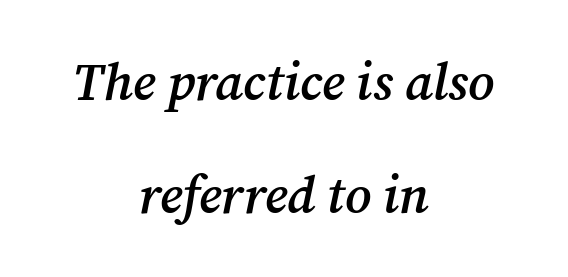
{"serif": "yes", "italic": "yes", "lean": "right", "slant_degrees": 12, "bold": "semi", "weight": "semibold", "width": "normal", "stroke_contrast": "medium", "x_height": "medium", "monospaced": "no", "underline": "no", "align": "center", "line_spacing": "loose", "line_spacing_ratio": 2.17, "letter_spacing": "normal", "letter_spacing_em": 0.0, "glyph_px": 52}
